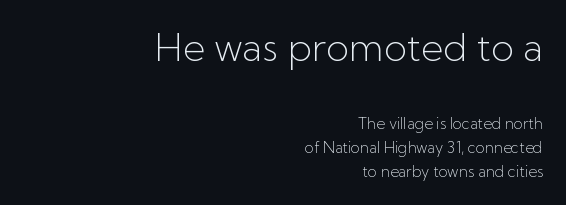
The image shows 38 px light sans-serif type, upright; set right-aligned, normal line spacing (1.6x), normal letter spacing, not underlined; the first (top) block is 2.53x larger; low stroke contrast and a medium x-height.
